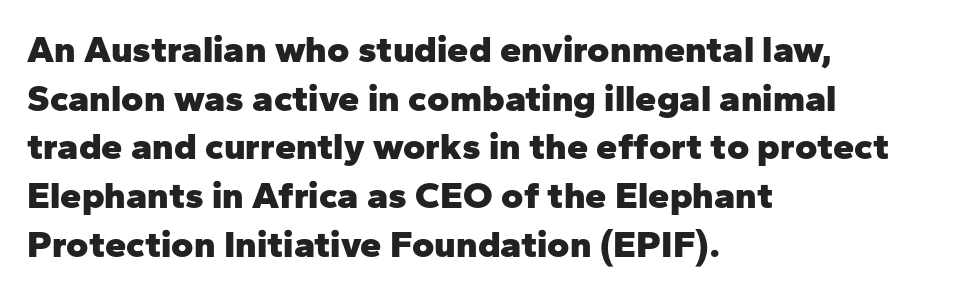
Regarding leading, the lines here are spaced in the standard way. The letters stand straight up with perfectly vertical stems. Glance below the letters and you will spot only blank space. The passage is arranged the way most books set body copy — flush left.
